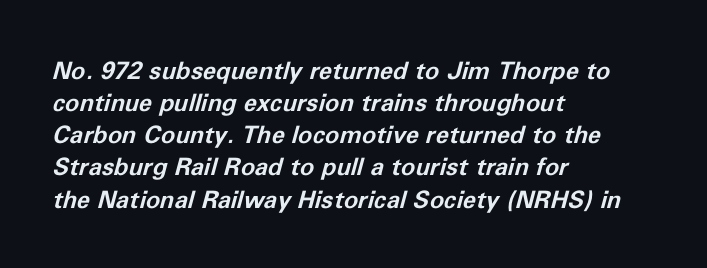
{"italic": "yes", "lean": "right", "slant_degrees": 11, "bold": "yes", "underline": "no", "align": "left", "line_spacing": "normal", "line_spacing_ratio": 1.34, "letter_spacing": "normal", "letter_spacing_em": 0.0, "glyph_px": 24}
